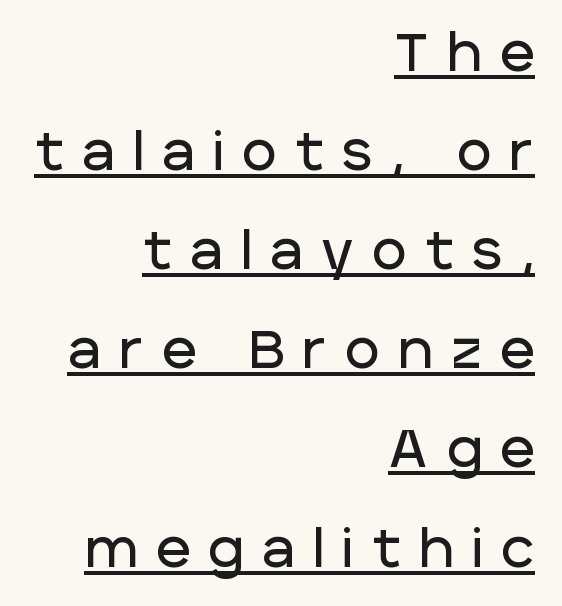
The string is rendered with underlining switched on. Each letter keeps its own natural width here, so spacing adapts to shape. Someone cranked the tracking dial way up on this one. This rendering employs a face without finishing strokes, i.e., a sans-serif. This is the regular roman posture of the typeface.
